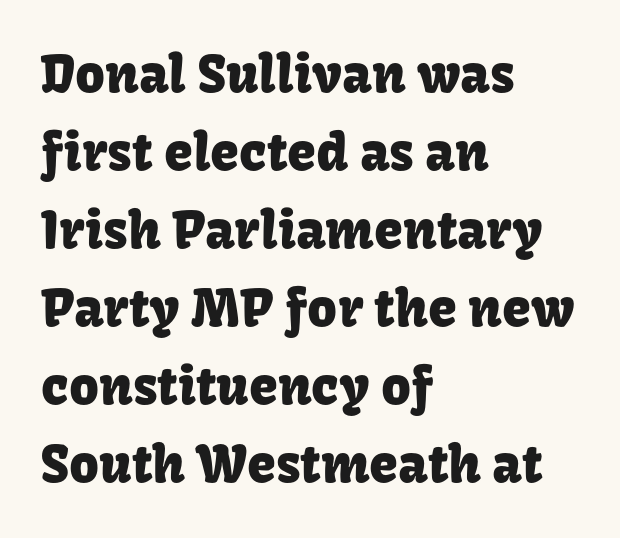
The image shows 52 px sans-serif type, upright; set left-aligned, normal line spacing (1.5x), normal letter spacing, not underlined; low stroke contrast and a medium x-height.
